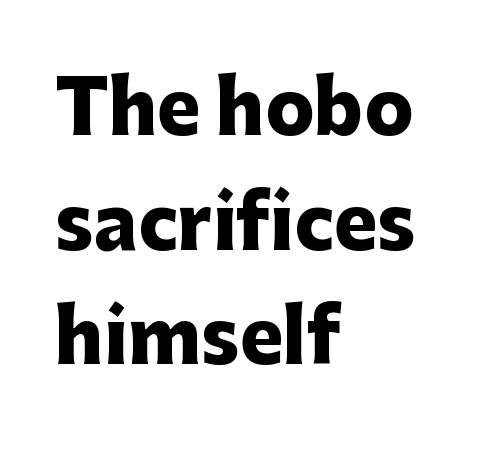
Each letter keeps its own natural width here, so spacing adapts to shape. Does the leading feel generous? No, just average. Left-aligned paragraph, ragged on the right. In terms of letterspacing, this is plain default setting. The space beneath each line is pristine and unruled.
